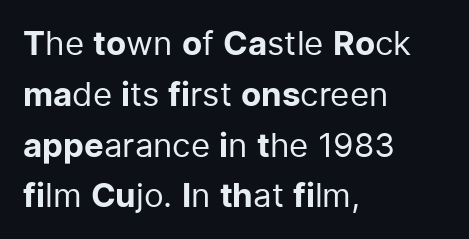
Q: Is the text bold? A: No.
Q: Is the text italic (slanted)? A: No, it is upright.
Q: Is the typeface a serif or a sans-serif typeface? A: Sans-serif.
Q: Is the text underlined? A: No.
Q: How is the paragraph aligned? A: Left-aligned.
Q: Is the spacing between letters normal or unusually wide? A: Normal.
Q: Is the spacing between lines tight, normal or loose? A: Normal.
Q: Width (condensed, normal, or wide)? A: Normal.
Q: Stroke contrast? A: Low.
Q: x-height? A: Medium.
Q: Monospaced? A: No.
